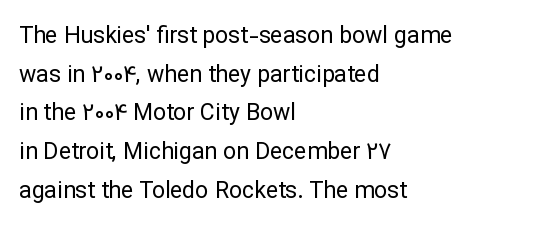
Q: Is the text bold? A: No.
Q: Is the text italic (slanted)? A: No, it is upright.
Q: Is the text underlined? A: No.
Q: How is the paragraph aligned? A: Left-aligned.
Q: Is the spacing between letters normal or unusually wide? A: Normal.
Q: Is the spacing between lines tight, normal or loose? A: Normal.
